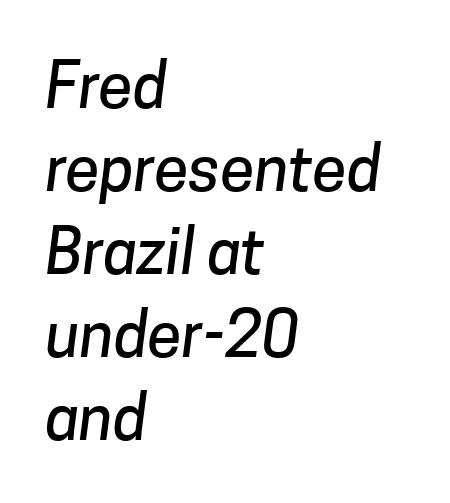
Q: Is the typeface a serif or a sans-serif typeface? A: Sans-serif.
Q: Is the text underlined? A: No.
Q: How is the paragraph aligned? A: Left-aligned.
Q: Is the spacing between letters normal or unusually wide? A: Normal.
Q: Is the spacing between lines tight, normal or loose? A: Normal.
Q: Width (condensed, normal, or wide)? A: Normal.
Q: Stroke contrast? A: Low.
Q: x-height? A: Medium.
Q: Monospaced? A: No.
